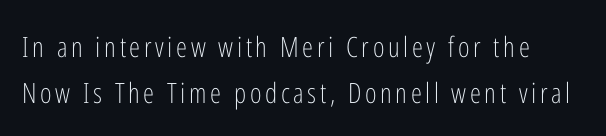
{"serif": "no", "italic": "no", "bold": "no", "weight": "light", "width": "condensed", "stroke_contrast": "low", "x_height": "medium", "monospaced": "no", "underline": "no", "line_spacing": "normal", "line_spacing_ratio": 1.65, "glyph_px": 28}
